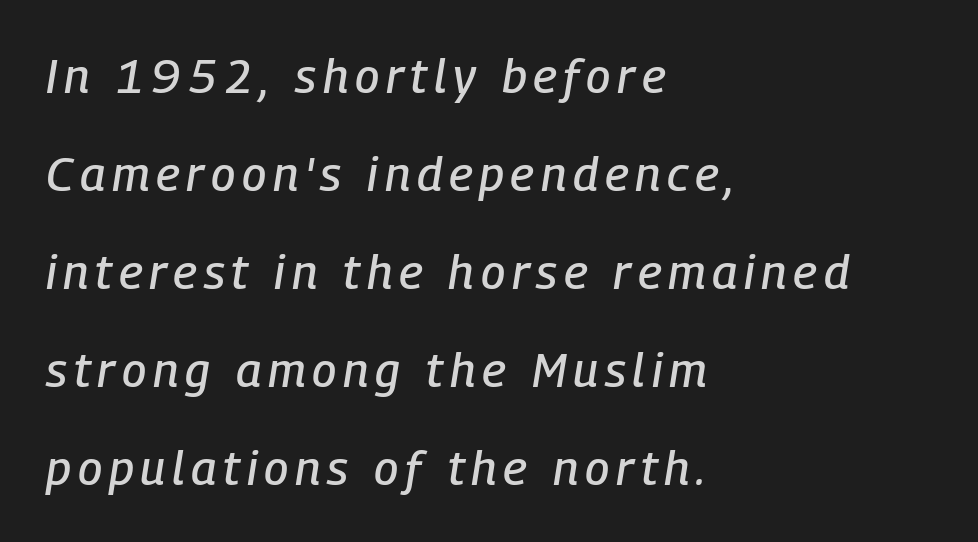
Q: Is the text italic (slanted)? A: Yes, it leans right by about 9 degrees.
Q: Is the text underlined? A: No.
Q: How is the paragraph aligned? A: Left-aligned.
Q: Is the spacing between lines tight, normal or loose? A: Loose.
Q: Width (condensed, normal, or wide)? A: Condensed.
Q: Stroke contrast? A: Low.
Q: x-height? A: Medium.
Q: Monospaced? A: No.
